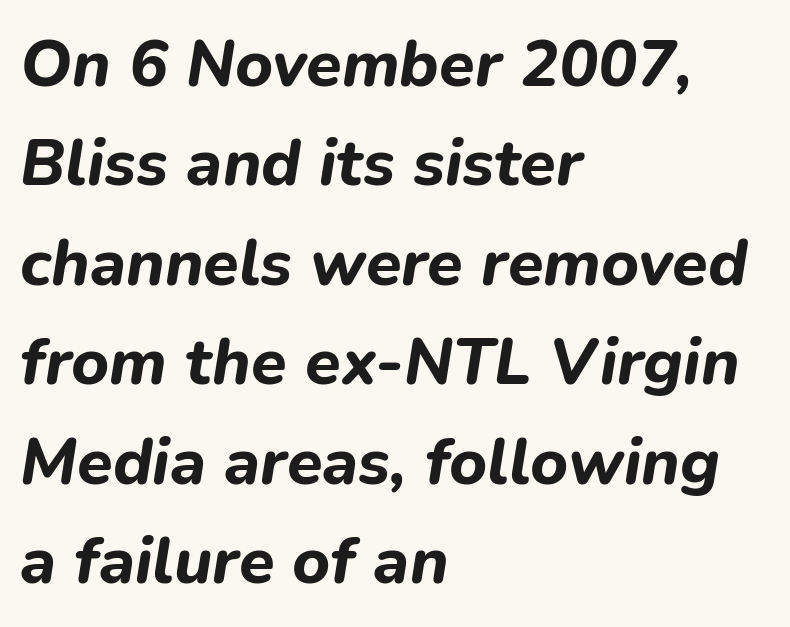
Just letters on the line, the space beneath them empty. Reading down the column, the eye jumps a familiar distance to each next line. This is oblique type, the kind used for emphasis or titles. Visually the block forms a straight wall on the left and a jagged coastline on the right. Is the letter spacing exaggerated? No — it looks like the ordinary default.
